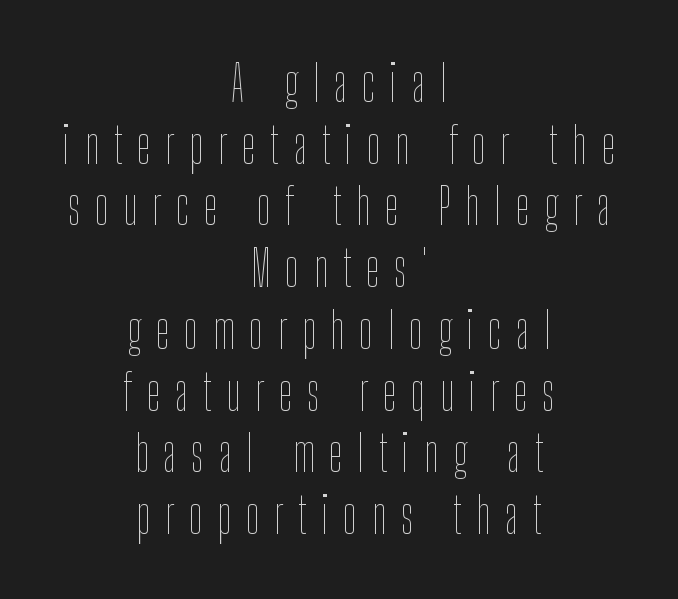
The image shows 49 px thin, condensed type, upright; set centered, normal line spacing (1.26x), unusually wide letter spacing (+0.3 em), not underlined; low stroke contrast and a medium x-height.
